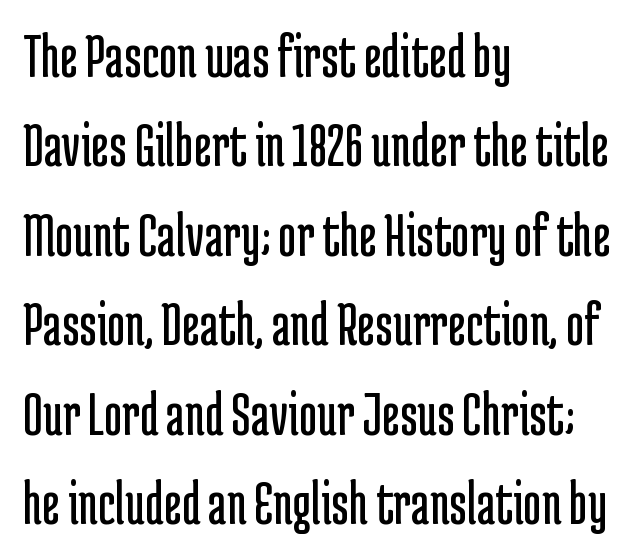
The image shows 63 px regular-weight, condensed sans-serif type, upright; set left-aligned, normal line spacing (1.42x), normal letter spacing, not underlined; low stroke contrast and a medium x-height.
